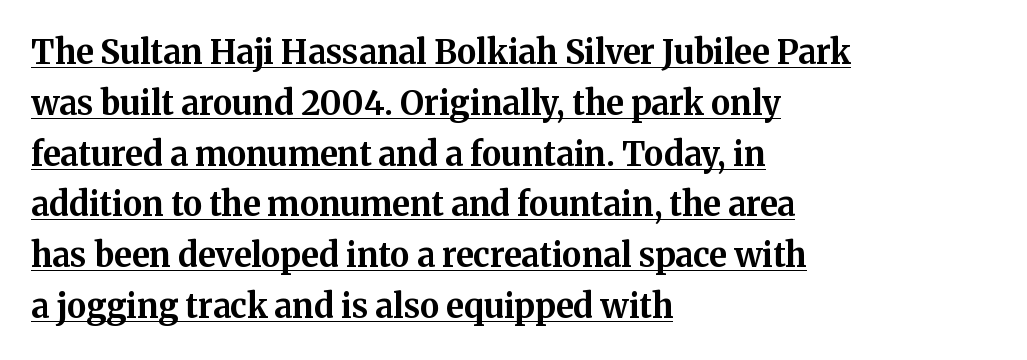
Q: Is the text bold? A: Yes.
Q: Is the text italic (slanted)? A: No, it is upright.
Q: Is the typeface a serif or a sans-serif typeface? A: Serif.
Q: Is the text underlined? A: Yes.
Q: How is the paragraph aligned? A: Left-aligned.
Q: Is the spacing between letters normal or unusually wide? A: Normal.
Q: Is the spacing between lines tight, normal or loose? A: Normal.
Q: Width (condensed, normal, or wide)? A: Normal.
Q: Stroke contrast? A: Medium.
Q: x-height? A: Medium.
Q: Monospaced? A: No.
